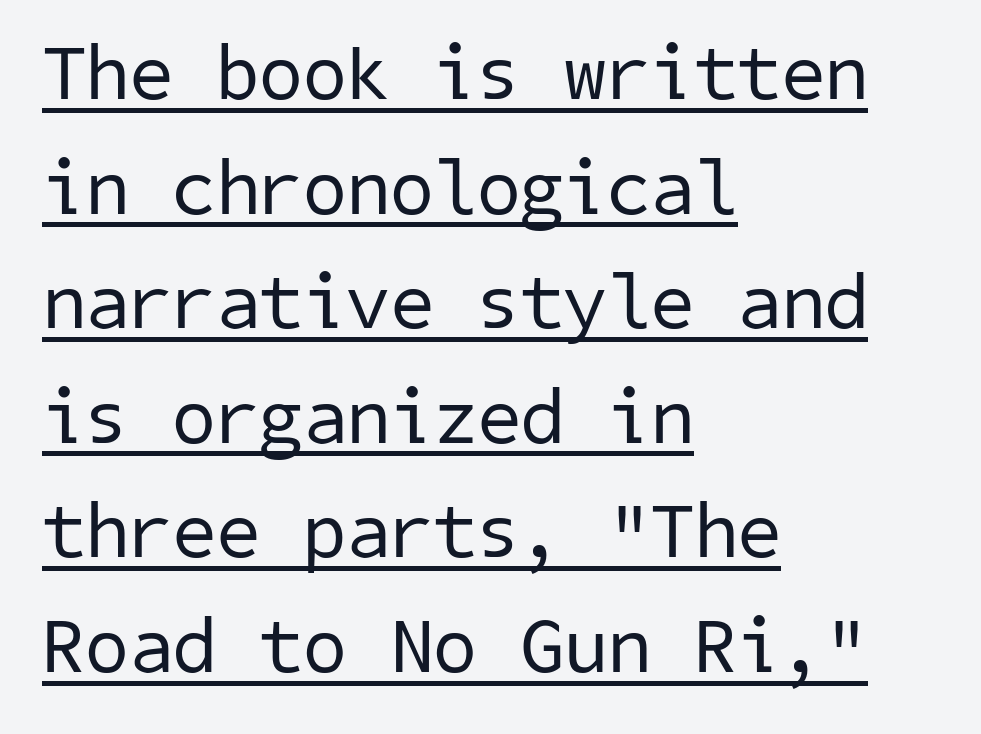
Q: Is the text bold? A: No.
Q: Is the typeface a serif or a sans-serif typeface? A: Sans-serif.
Q: Is the text underlined? A: Yes.
Q: How is the paragraph aligned? A: Left-aligned.
Q: Is the spacing between letters normal or unusually wide? A: Normal.
Q: Is the spacing between lines tight, normal or loose? A: Normal.
Q: Width (condensed, normal, or wide)? A: Normal.
Q: Stroke contrast? A: Low.
Q: x-height? A: Medium.
